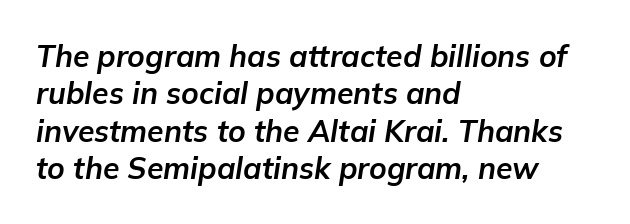
{"italic": "yes", "lean": "right", "slant_degrees": 9, "bold": "yes", "weight": "bold", "width": "normal", "stroke_contrast": "low", "x_height": "medium", "monospaced": "no", "underline": "no", "align": "left", "line_spacing": "normal", "line_spacing_ratio": 1.25, "letter_spacing": "normal", "letter_spacing_em": 0.0, "glyph_px": 30}
